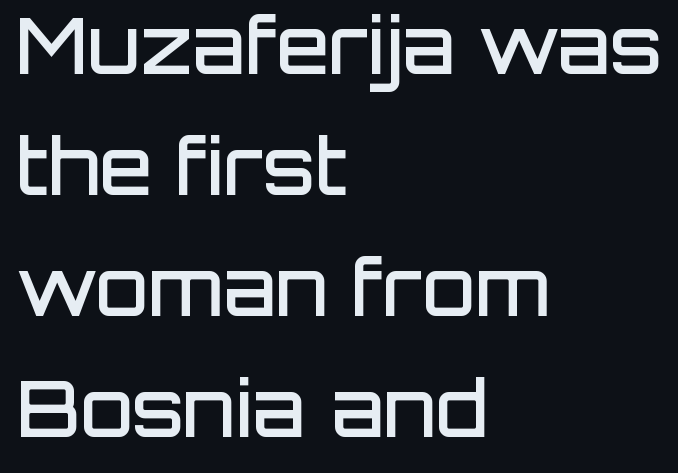
This sample is left-justified, so line endings fall wherever the words run out. Is there any slant? The stems are plumb. Check the space under the baseline: it is left empty. Stems and bowls a touch heavier than normal — semibold. The lines sit at an ordinary, default distance from one another.
